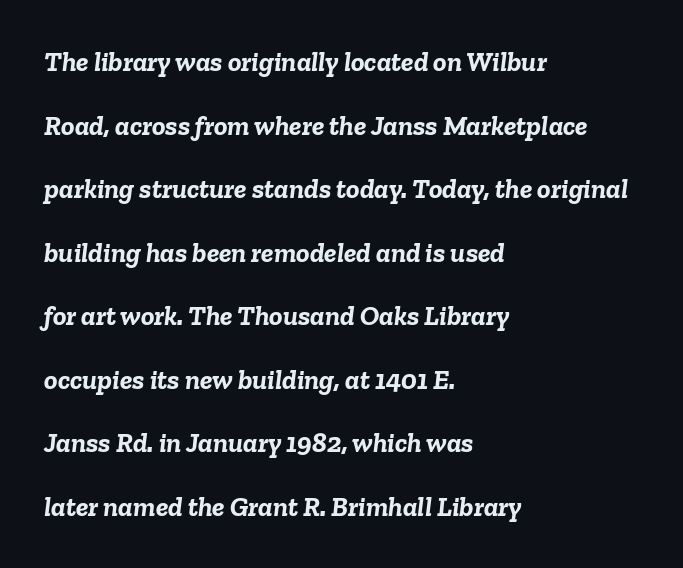
{"italic": "yes", "lean": "right", "slant_degrees": 6, "bold": "yes", "weight": "semibold", "width": "normal", "stroke_contrast": "low", "x_height": "medium", "monospaced": "no", "underline": "no", "align": "left", "line_spacing": "loose", "line_spacing_ratio": 2.27, "letter_spacing": "normal", "letter_spacing_em": 0.0, "glyph_px": 28}
